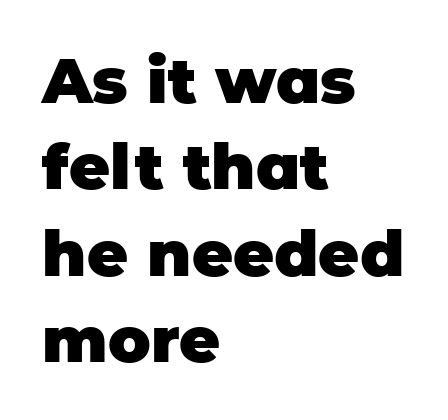
The letters are bold, with thick, heavy strokes. A typesetter would label this face a sans. The block of text has a typical density, with ordinary space between rows. The specimen omits any rule beneath the text block's lines. The paragraph shown leans on its left margin.
